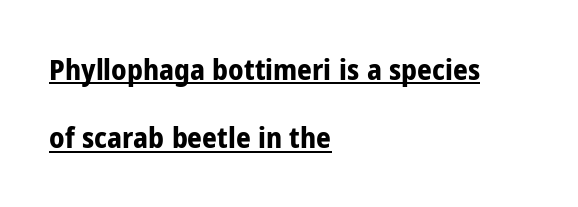
These lines are rendered in a variable-pitch font. The passage shown is emphatically bold. Here the glyphs are tracked normally, forming tight word shapes. Leading: increased.
